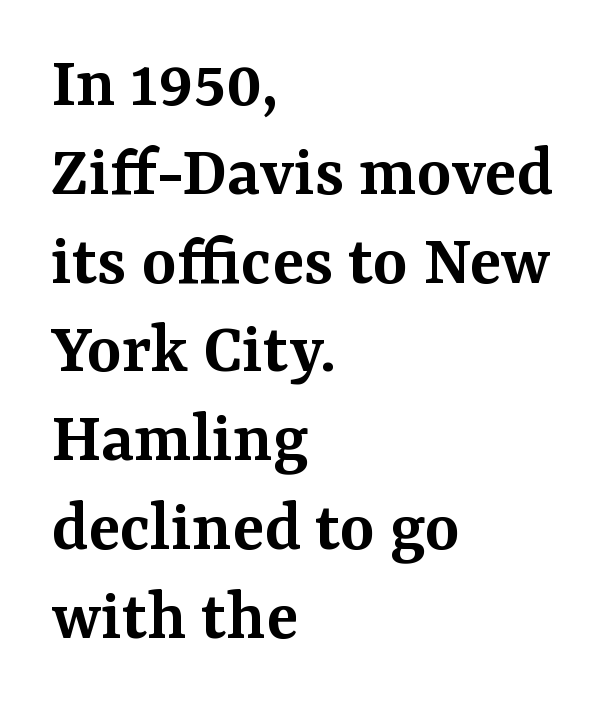
The lines in this sample share a left origin and differ only in where they stop. Ascenders rise straight up at ninety degrees. How are the letters spaced? Ordinarily, with no added tracking. Descenders are the only things crossing below the line.
